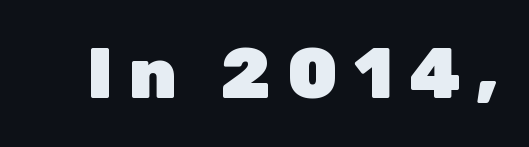
Q: Is the text bold? A: Yes.
Q: Is the text italic (slanted)? A: No, it is upright.
Q: Is the typeface a serif or a sans-serif typeface? A: Sans-serif.
Q: Is the text underlined? A: No.
Q: Is the spacing between letters normal or unusually wide? A: Unusually wide.
Q: Width (condensed, normal, or wide)? A: Normal.
Q: Stroke contrast? A: Low.
Q: x-height? A: Medium.
Q: Monospaced? A: No.
